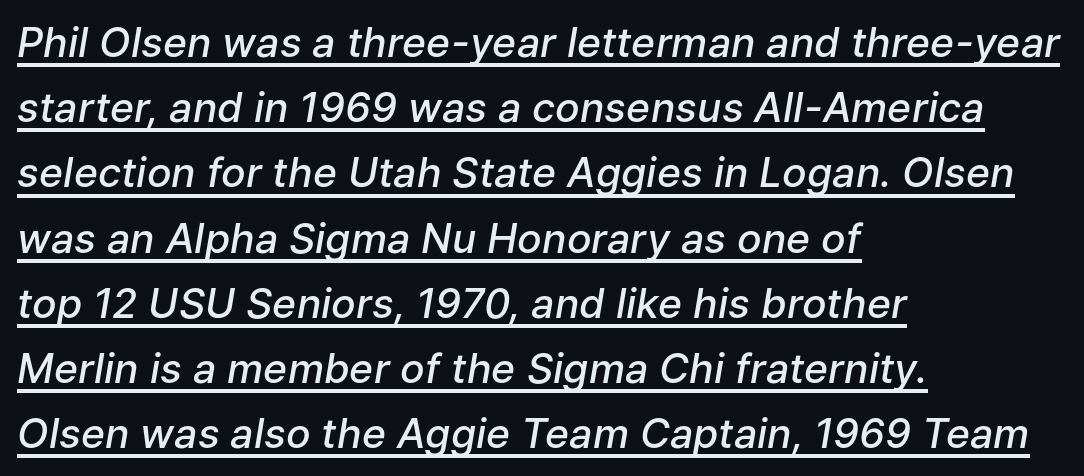
Q: Is the text bold? A: Semi-bold.
Q: Is the text italic (slanted)? A: Yes, it leans right by about 9 degrees.
Q: Is the text underlined? A: Yes.
Q: How is the paragraph aligned? A: Left-aligned.
Q: Is the spacing between letters normal or unusually wide? A: Normal.
Q: Is the spacing between lines tight, normal or loose? A: Normal.
Q: Width (condensed, normal, or wide)? A: Normal.
Q: Stroke contrast? A: Low.
Q: x-height? A: Medium.
Q: Monospaced? A: No.
